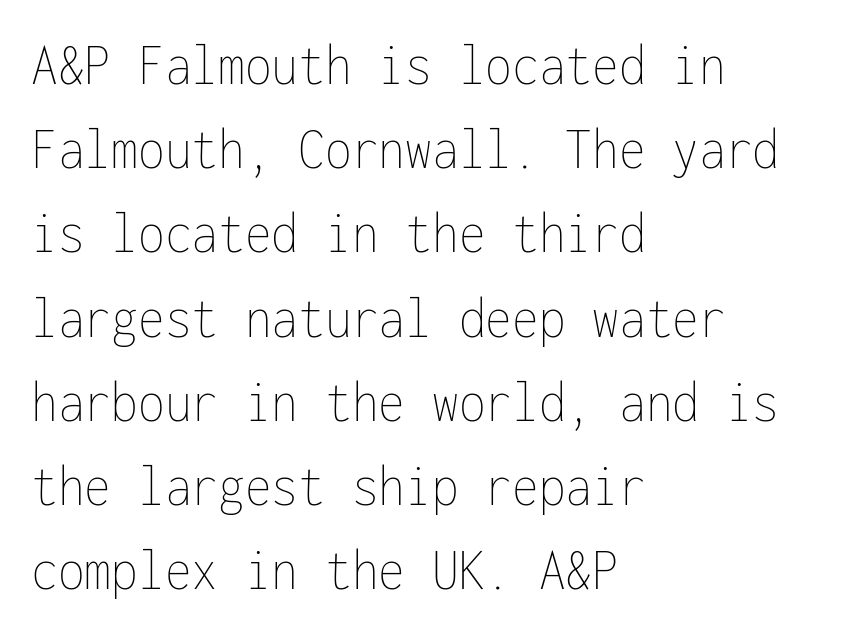
Q: Is the text bold? A: No.
Q: Is the text italic (slanted)? A: No, it is upright.
Q: Is the text underlined? A: No.
Q: How is the paragraph aligned? A: Left-aligned.
Q: Is the spacing between letters normal or unusually wide? A: Normal.
Q: Is the spacing between lines tight, normal or loose? A: Normal.
Q: Width (condensed, normal, or wide)? A: Condensed.
Q: Stroke contrast? A: Low.
Q: x-height? A: Medium.
Q: Monospaced? A: Yes.
